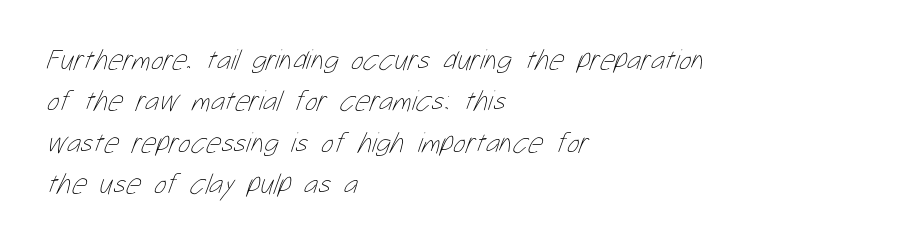
Q: Is the text bold? A: No.
Q: Is the text underlined? A: No.
Q: How is the paragraph aligned? A: Left-aligned.
Q: Is the spacing between letters normal or unusually wide? A: Normal.
Q: Is the spacing between lines tight, normal or loose? A: Normal.
Q: Width (condensed, normal, or wide)? A: Condensed.
Q: Stroke contrast? A: Low.
Q: x-height? A: Medium.
Q: Monospaced? A: No.
